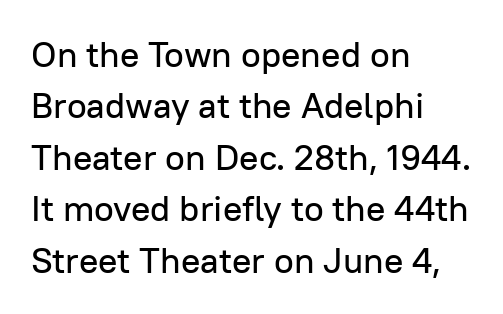
Q: Is the text italic (slanted)? A: No, it is upright.
Q: Is the typeface a serif or a sans-serif typeface? A: Sans-serif.
Q: Is the text underlined? A: No.
Q: How is the paragraph aligned? A: Left-aligned.
Q: Is the spacing between letters normal or unusually wide? A: Normal.
Q: Is the spacing between lines tight, normal or loose? A: Normal.
Q: Width (condensed, normal, or wide)? A: Normal.
Q: Stroke contrast? A: Low.
Q: x-height? A: Medium.
Q: Monospaced? A: No.
